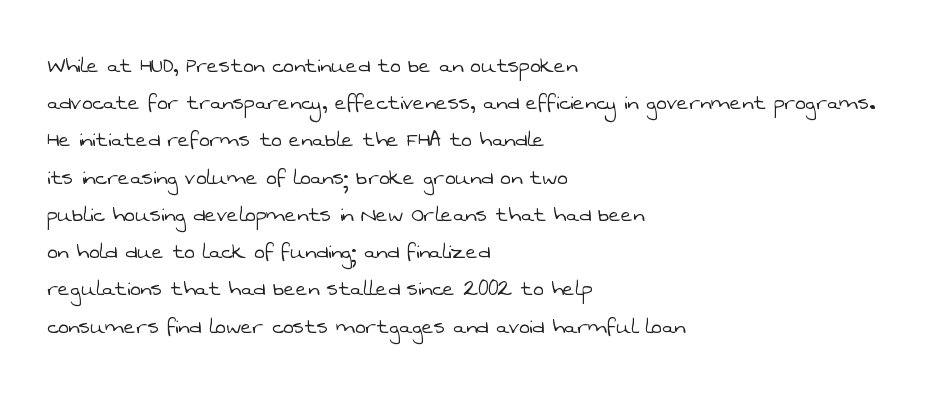
Lines of text with bare space underneath. Reading down the column, the eye jumps a familiar distance to each next line. Weight: not bold — regular or lighter. You could call the tracking neutral — neither tight nor loose. This sample is left-justified, so line endings fall wherever the words run out.
